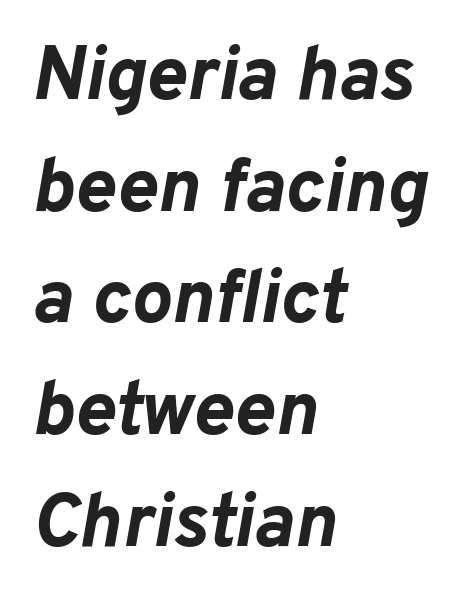
{"italic": "yes", "lean": "right", "slant_degrees": 10, "bold": "yes", "weight": "bold", "width": "normal", "stroke_contrast": "low", "x_height": "medium", "monospaced": "no", "underline": "no", "align": "left", "line_spacing": "normal", "line_spacing_ratio": 1.47, "letter_spacing": "normal", "letter_spacing_em": 0.0, "glyph_px": 76}
